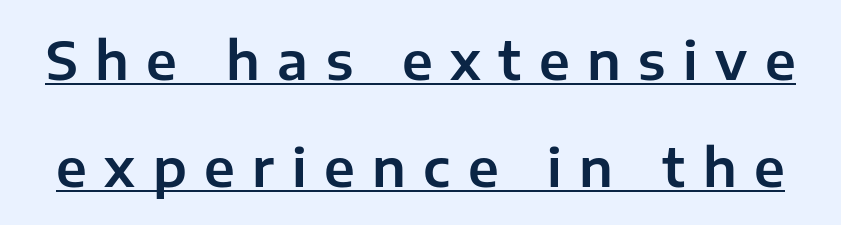
Airy leading. Display-style spreading of the glyphs; the letterfit is very open. Beneath each row of characters lies a ruled line. Font category for this specimen: sans-serif. Does the lettering tilt? It doesn't — this is upright.
